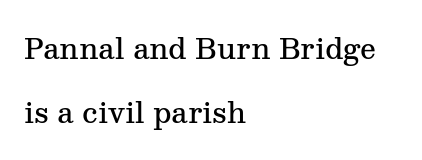
Q: Is the text bold? A: Semi-bold.
Q: Is the text italic (slanted)? A: No, it is upright.
Q: Is the typeface a serif or a sans-serif typeface? A: Serif.
Q: Is the text underlined? A: No.
Q: How is the paragraph aligned? A: Left-aligned.
Q: Is the spacing between letters normal or unusually wide? A: Normal.
Q: Is the spacing between lines tight, normal or loose? A: Loose.
Q: Width (condensed, normal, or wide)? A: Normal.
Q: Stroke contrast? A: Medium.
Q: x-height? A: Medium.
Q: Monospaced? A: No.
